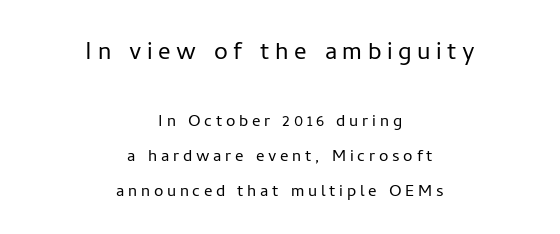
The passage shown is not bold in any degree. You could not count columns in this text — the font is proportionally spaced. What kind of face is this? One without serifs — a sans. Is the block centered? Yes — each line is placed symmetrically about the middle.
